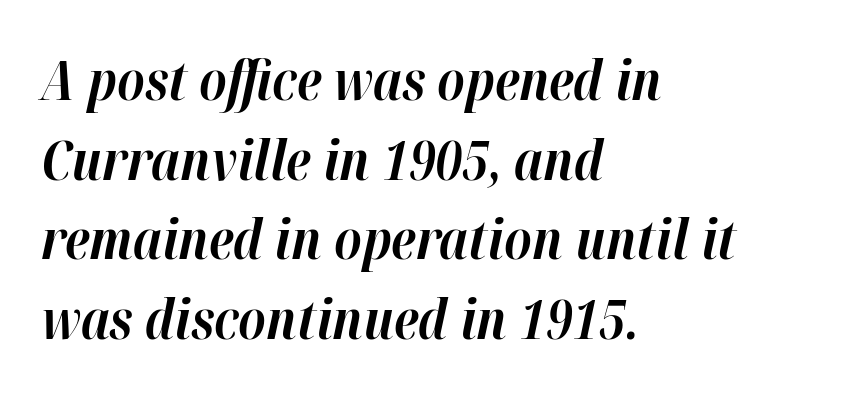
{"italic": "yes", "lean": "right", "slant_degrees": 12, "bold": "yes", "weight": "bold", "width": "normal", "stroke_contrast": "high", "x_height": "medium", "monospaced": "no", "underline": "no", "align": "left", "line_spacing": "normal", "line_spacing_ratio": 1.45, "letter_spacing": "normal", "letter_spacing_em": 0.0, "glyph_px": 55}
